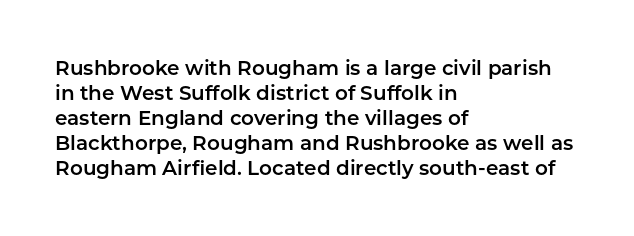
The space between consecutive lines is moderate. The area under the type is left untouched. The letters sit at their default tracking, neither squeezed nor spread. If you drew a line through each stem, it would be perfectly vertical. This rendering uses left alignment, leaving the right contour irregular.
